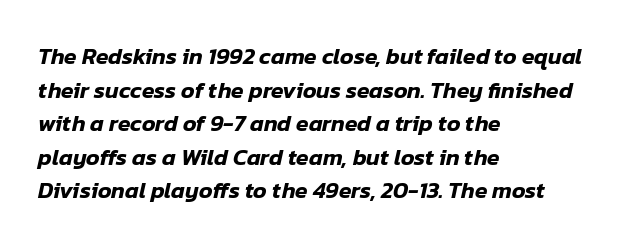
Q: Is the text italic (slanted)? A: Yes, it leans right by about 12 degrees.
Q: Is the text underlined? A: No.
Q: How is the paragraph aligned? A: Left-aligned.
Q: Is the spacing between letters normal or unusually wide? A: Normal.
Q: Is the spacing between lines tight, normal or loose? A: Normal.
